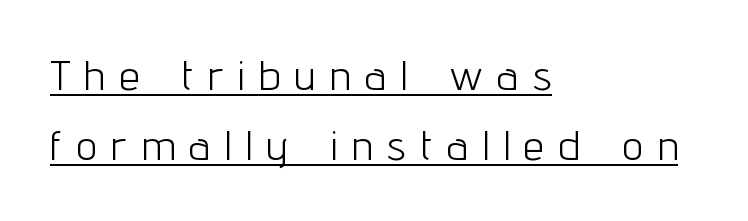
Check the space under the baseline: a stroke is drawn there. Think standard paragraph weight, or any step lighter than that. Someone cranked the tracking dial way up on this one. This is sans-serif lettering, the kind often seen on screens and signage.
